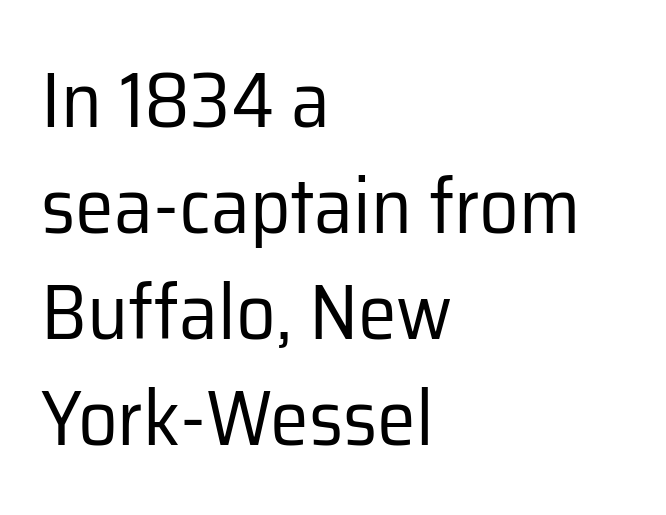
Italic? Not at all — the glyphs are vertical. You could call the tracking neutral — neither tight nor loose. Does the copy run flush right? No — it runs flush left. I'd call this a sans setting — the letters go barefoot.
